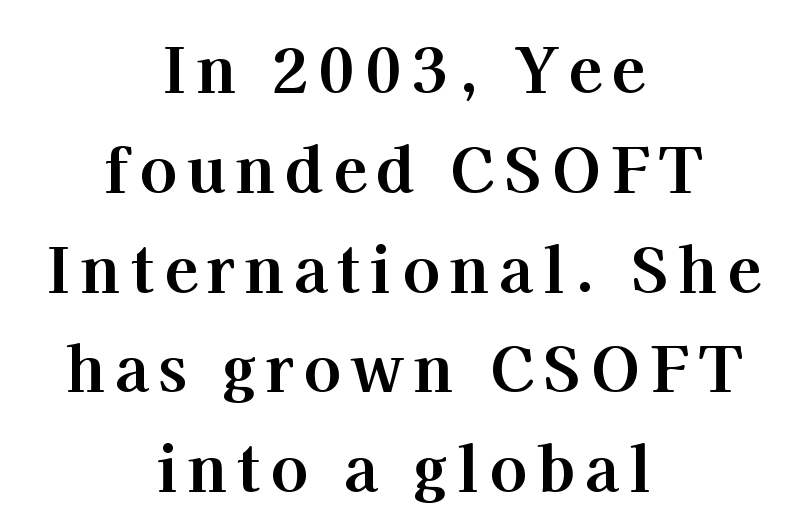
{"serif": "yes", "italic": "no", "bold": "yes", "weight": "bold", "width": "normal", "stroke_contrast": "high", "x_height": "medium", "monospaced": "no", "underline": "no", "align": "center", "line_spacing": "normal", "line_spacing_ratio": 1.61, "glyph_px": 62}
